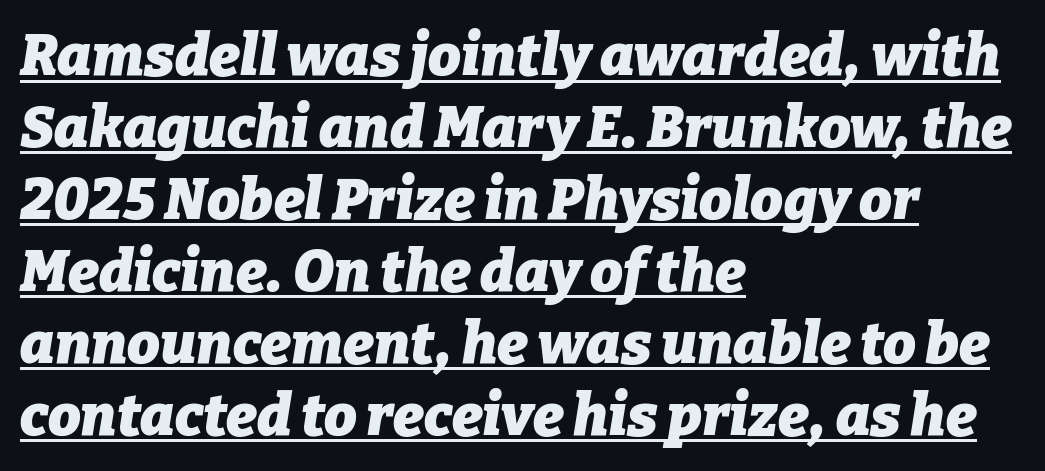
Q: Is the text bold? A: Yes.
Q: Is the text italic (slanted)? A: Yes, it leans right by about 9 degrees.
Q: Is the text underlined? A: Yes.
Q: How is the paragraph aligned? A: Left-aligned.
Q: Is the spacing between letters normal or unusually wide? A: Normal.
Q: Width (condensed, normal, or wide)? A: Normal.
Q: Stroke contrast? A: Low.
Q: x-height? A: Medium.
Q: Monospaced? A: No.
